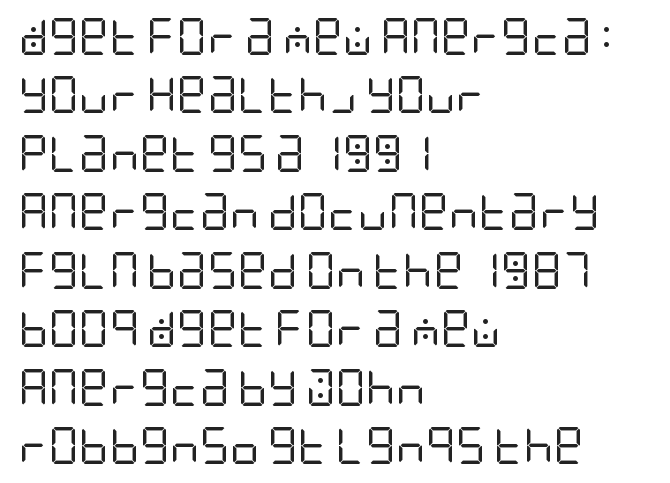
The font is comparable to plain body text, perhaps lighter. These lines sit exactly where default settings would place them. Inter-character spacing is left at the font's built-in metrics. The setting favours the left margin, as ordinary paragraphs usually do.
